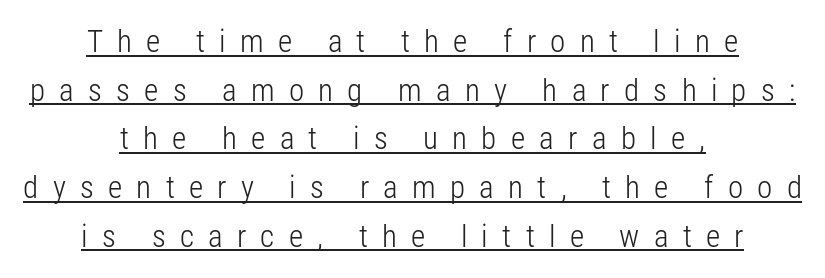
The axis of the letterforms is exactly vertical. Honestly, the letter spacing is so wide it's the main thing you notice. Weight: in the light-to-regular range. Like a heading marked for emphasis, these lines bear an underscore. Successive baselines arrive at the customary interval. The setting favours the middle, as headings and verse often do.
